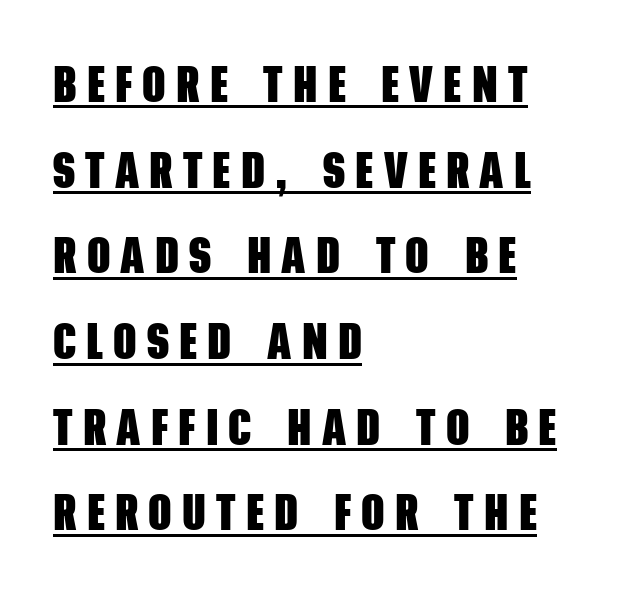
{"serif": "no", "bold": "yes", "weight": "heavy", "width": "condensed", "stroke_contrast": "low", "x_height": "large", "monospaced": "no", "underline": "yes", "align": "left", "line_spacing": "normal", "line_spacing_ratio": 1.68, "letter_spacing": "wide", "letter_spacing_em": 0.2, "glyph_px": 51}
